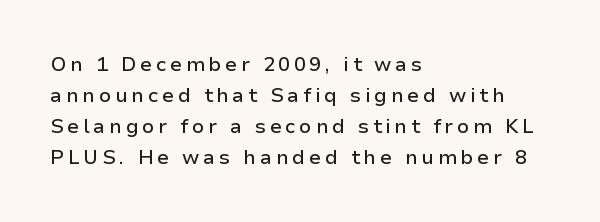
Q: Is the text italic (slanted)? A: No, it is upright.
Q: Is the text underlined? A: No.
Q: How is the paragraph aligned? A: Left-aligned.
Q: Is the spacing between lines tight, normal or loose? A: Normal.
